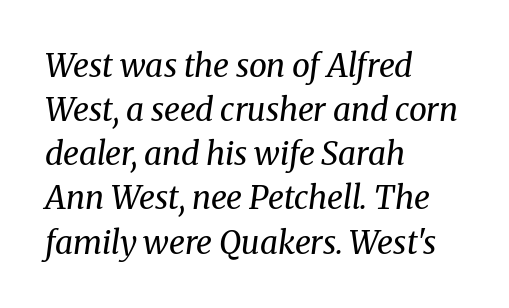
An italicized treatment has been applied to the whole sample. This rendering features lettering with no underline. This rendering leaves character spacing at its baseline value. The text was rendered using a seriffed face with decorative stroke endings.
